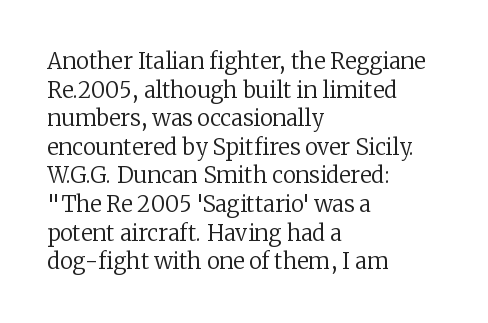
{"italic": "no", "bold": "no", "underline": "no", "align": "left", "line_spacing": "normal", "line_spacing_ratio": 1.3, "letter_spacing": "normal", "letter_spacing_em": 0.0, "glyph_px": 22}
